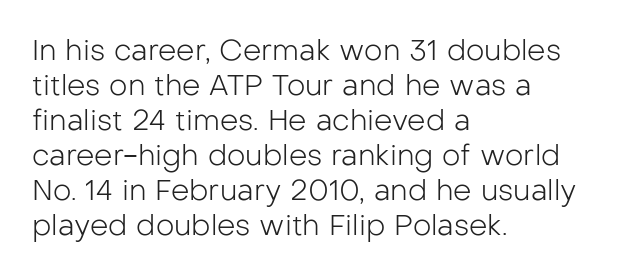
The image shows 29 px light sans-serif type, upright; set left-aligned, line spacing 1.21x, normal letter spacing, not underlined; low stroke contrast and a medium x-height.
